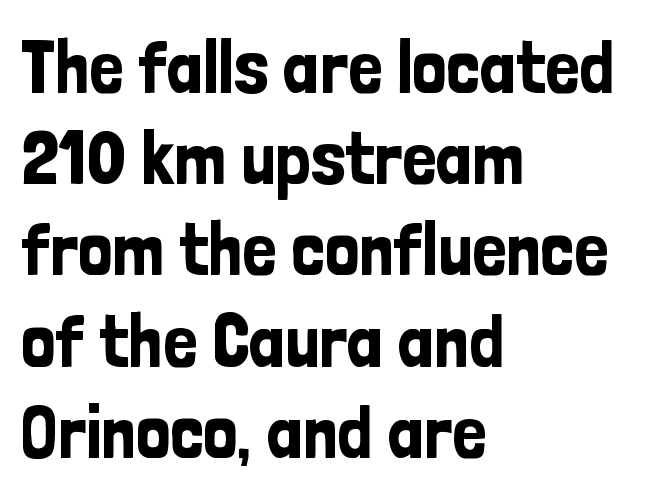
Upright lettering throughout. The characters display no serif detailing; their extremities are plain. Do the characters align in a grid? No, the font is proportional. Lines of text with bare space underneath. The passage is arranged the way most books set body copy — flush left.
